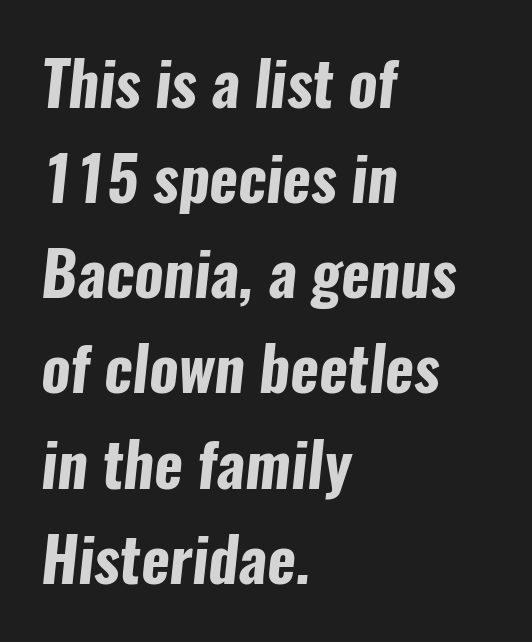
Any mark beneath the type? The region is blank. All the whitespace from short lines collects on the right. Observe the ordinary spacing: letters are neighbours, not strangers. The lines sit at an ordinary, default distance from one another. Varying glyph widths throughout — classic text-font behaviour. Font category for this specimen: sans-serif.
